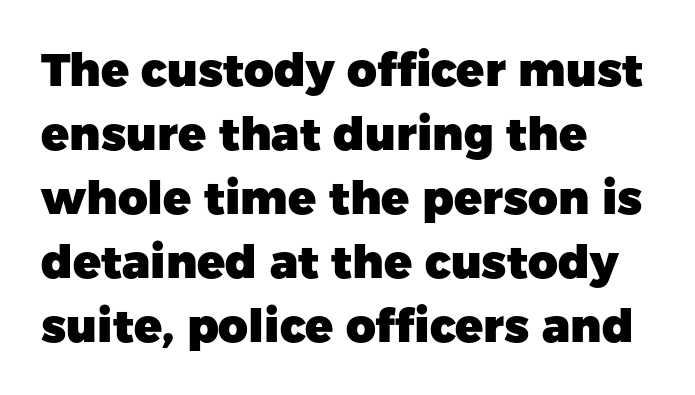
Short note: letters normally spaced. A typesetter would mark this as roman, not italic. In terms of letterform style, serifs are entirely absent. Varying glyph widths throughout — classic text-font behaviour. Regular leading. Line starts are locked; line ends wander.
